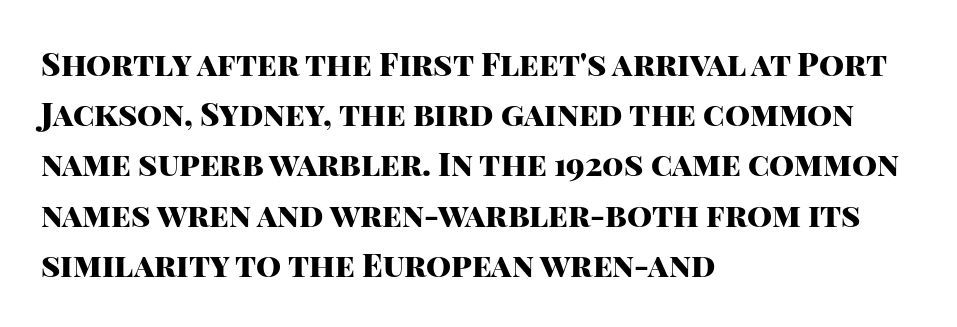
The image shows 32 px heavy sans-serif type, upright; set left-aligned, normal line spacing (1.57x), normal letter spacing, not underlined; high stroke contrast and a large x-height.
